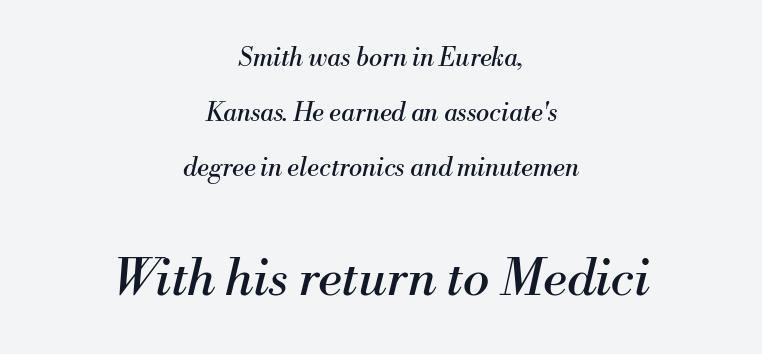
{"serif": "yes", "italic": "yes", "lean": "right", "slant_degrees": 13, "bold": "no", "weight": "regular", "width": "normal", "stroke_contrast": "medium", "x_height": "small", "monospaced": "no", "underline": "no", "align": "center", "line_spacing": "loose", "line_spacing_ratio": 2.21, "letter_spacing": "normal", "letter_spacing_em": 0.0, "larger_block": "second", "size_ratio": 2.0, "glyph_px": 50}
